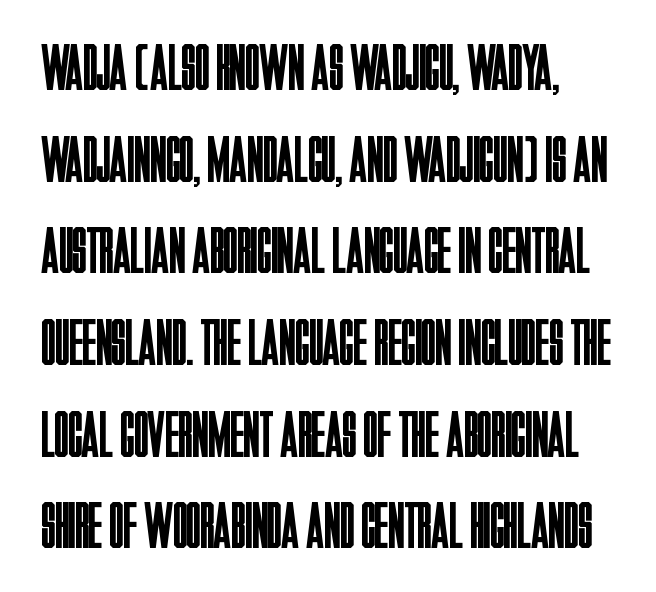
Q: Is the text bold? A: No.
Q: Is the text italic (slanted)? A: No, it is upright.
Q: Is the typeface a serif or a sans-serif typeface? A: Sans-serif.
Q: Is the text underlined? A: No.
Q: Is the spacing between letters normal or unusually wide? A: Normal.
Q: Is the spacing between lines tight, normal or loose? A: Normal.
Q: Width (condensed, normal, or wide)? A: Condensed.
Q: Stroke contrast? A: Low.
Q: x-height? A: Large.
Q: Monospaced? A: No.
